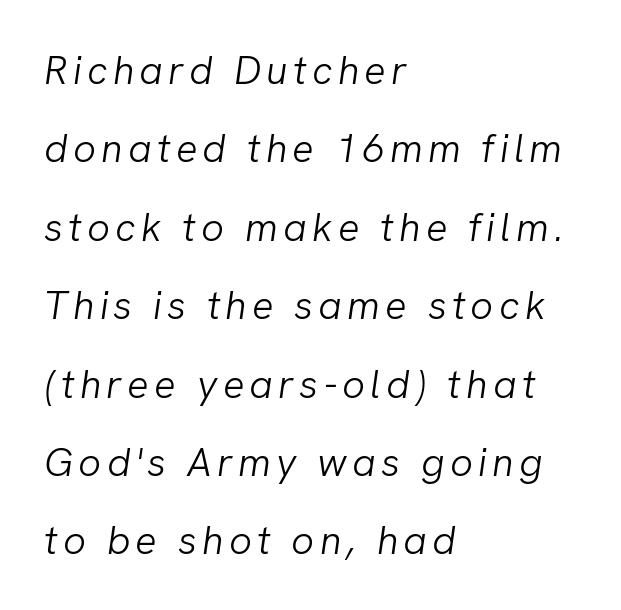
This rendering features lettering with no underline. The typography opts for an oblique posture over an upright one. No chunkiness to these letters — they're not bold. One-word summary of the alignment: left. The passage shown stacks its lines with a broad gap.
